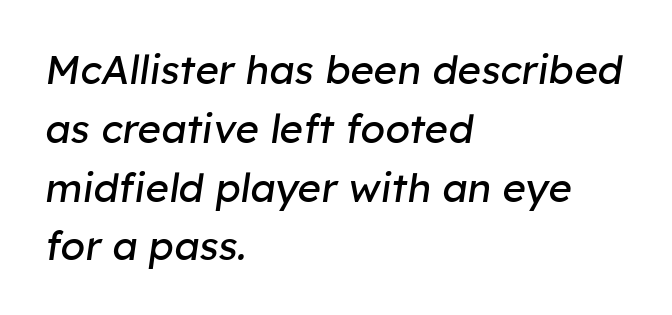
Q: Is the text bold? A: No.
Q: Is the text italic (slanted)? A: Yes, it leans right by about 8 degrees.
Q: Is the text underlined? A: No.
Q: How is the paragraph aligned? A: Left-aligned.
Q: Is the spacing between letters normal or unusually wide? A: Normal.
Q: Is the spacing between lines tight, normal or loose? A: Normal.
Q: Width (condensed, normal, or wide)? A: Normal.
Q: Stroke contrast? A: Low.
Q: x-height? A: Medium.
Q: Monospaced? A: No.
